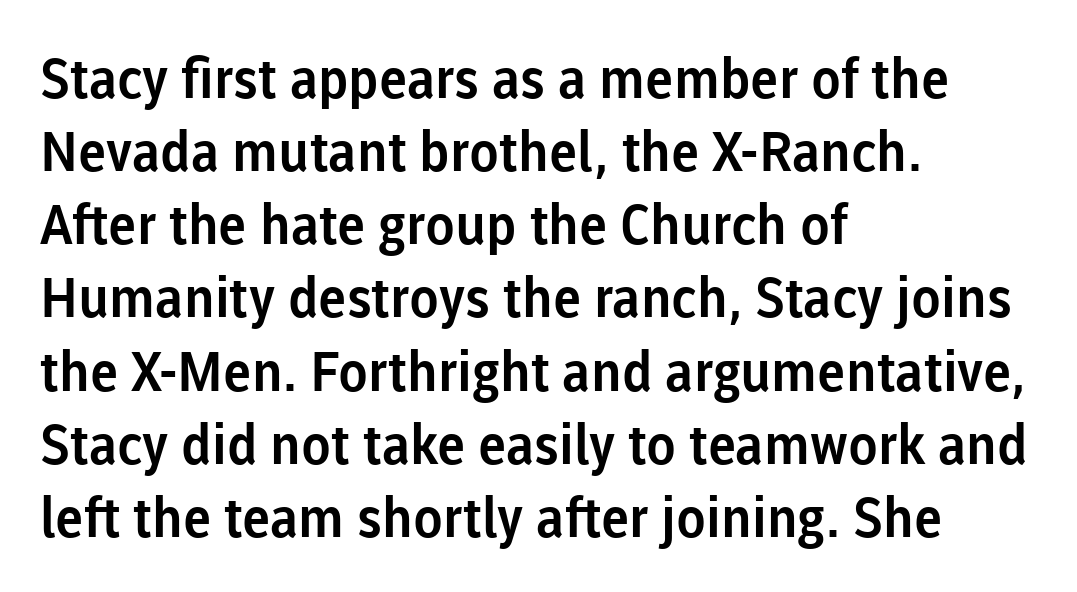
Rendered with straight, roman letterforms. The setting favours the left margin, as ordinary paragraphs usually do. A normal amount of white space separates one row of letters from the next. Font category for this specimen: sans-serif. Default kerning and tracking; the words read as compact shapes.
